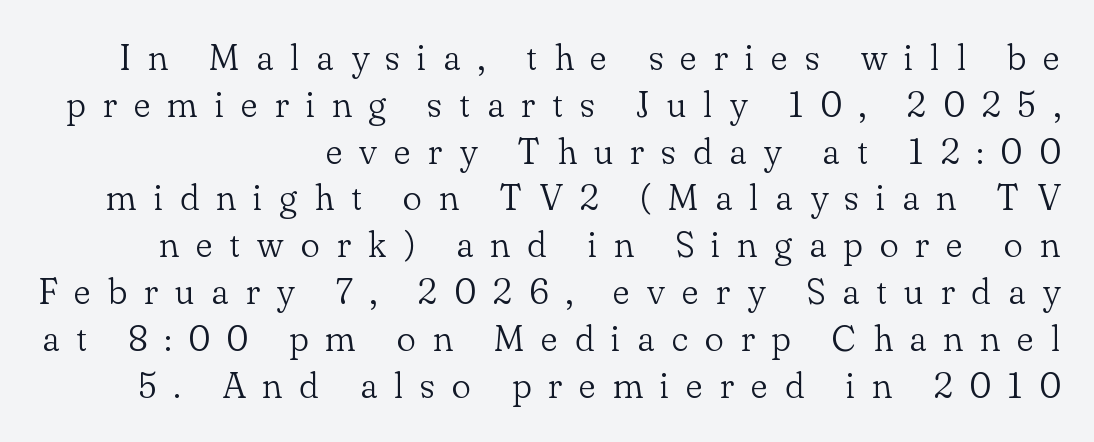
{"serif": "yes", "italic": "no", "bold": "no", "weight": "light", "width": "normal", "stroke_contrast": "low", "x_height": "small", "monospaced": "no", "underline": "no", "align": "right", "line_spacing": "normal", "line_spacing_ratio": 1.3, "letter_spacing": "wide", "letter_spacing_em": 0.47, "glyph_px": 36}
